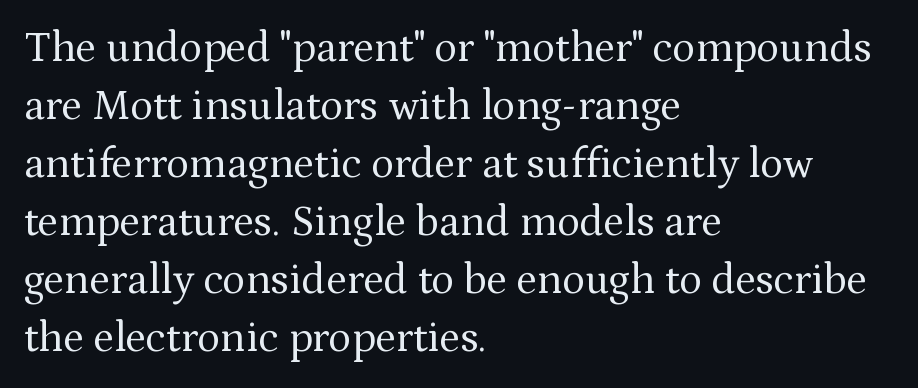
{"serif": "yes", "italic": "no", "bold": "no", "weight": "regular", "width": "normal", "stroke_contrast": "medium", "x_height": "medium", "monospaced": "no", "underline": "no", "align": "left", "line_spacing": "normal", "line_spacing_ratio": 1.35, "letter_spacing": "normal", "letter_spacing_em": 0.0, "glyph_px": 43}
